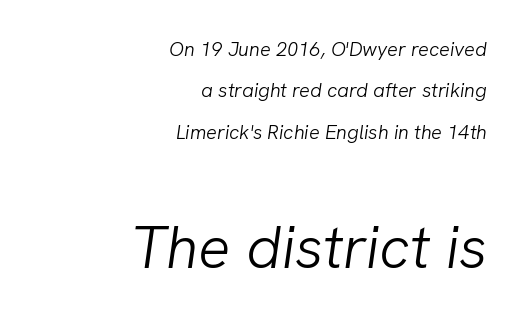
The image shows 60 px light type, italic (leaning right); set right-aligned, loose line spacing (2.07x), normal letter spacing, not underlined; the second (bottom) block is 3.0x larger; low stroke contrast and a medium x-height.
